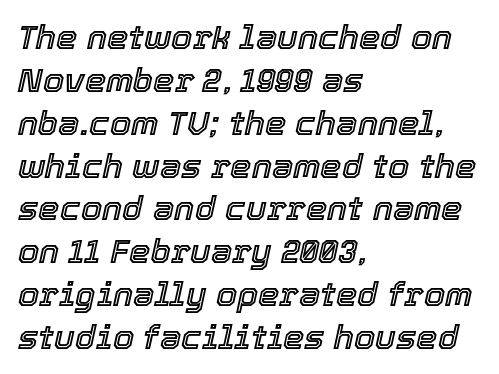
Q: Is the text italic (slanted)? A: Yes, it leans right by about 12 degrees.
Q: Is the text underlined? A: No.
Q: How is the paragraph aligned? A: Left-aligned.
Q: Is the spacing between letters normal or unusually wide? A: Normal.
Q: Is the spacing between lines tight, normal or loose? A: Normal.
Q: Width (condensed, normal, or wide)? A: Normal.
Q: x-height? A: Medium.
Q: Monospaced? A: No.
